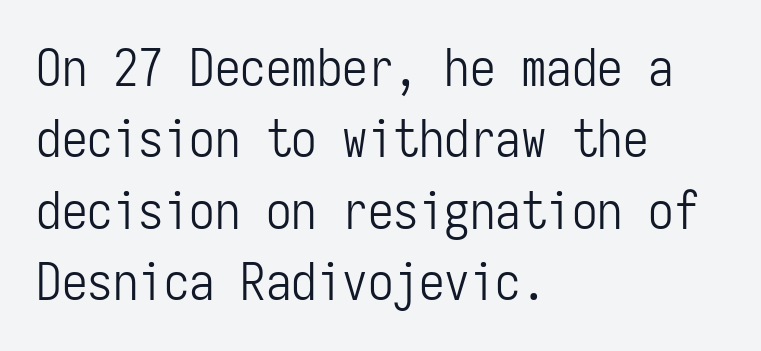
Q: Is the text bold? A: No.
Q: Is the text italic (slanted)? A: No, it is upright.
Q: Is the typeface a serif or a sans-serif typeface? A: Sans-serif.
Q: Is the text underlined? A: No.
Q: How is the paragraph aligned? A: Left-aligned.
Q: Is the spacing between letters normal or unusually wide? A: Normal.
Q: Is the spacing between lines tight, normal or loose? A: Normal.
Q: Width (condensed, normal, or wide)? A: Condensed.
Q: Stroke contrast? A: Low.
Q: x-height? A: Medium.
Q: Monospaced? A: Yes.
